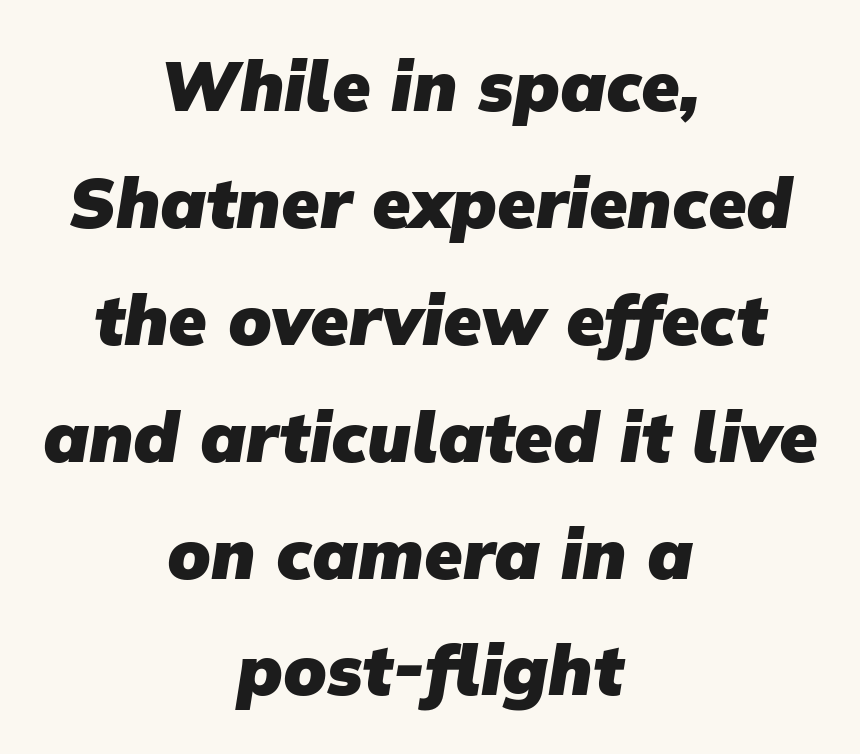
The image shows 70 px heavy sans-serif type; set centered, normal line spacing (1.67x), normal letter spacing, not underlined; low stroke contrast and a medium x-height.
